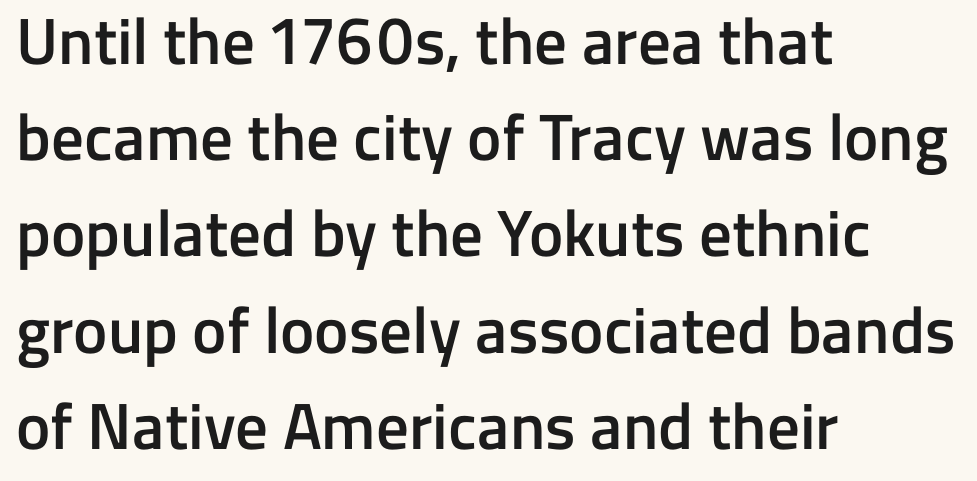
The setting favours the left margin, as ordinary paragraphs usually do. Decoration check: the copy has no underline. You can tell it's not italic because the verticals are truly vertical. No feet cap the strokes, marking this as sans-serif type.
